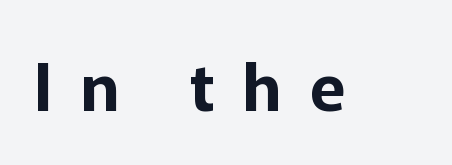
Q: Is the text italic (slanted)? A: No, it is upright.
Q: Is the typeface a serif or a sans-serif typeface? A: Sans-serif.
Q: Is the text underlined? A: No.
Q: Is the spacing between letters normal or unusually wide? A: Unusually wide.
Q: Width (condensed, normal, or wide)? A: Normal.
Q: Stroke contrast? A: Low.
Q: x-height? A: Medium.
Q: Monospaced? A: No.
